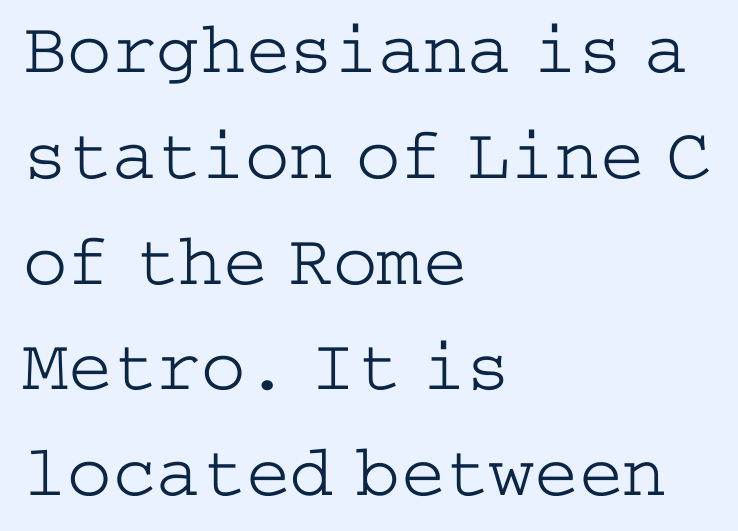
Q: Is the text bold? A: No.
Q: Is the text italic (slanted)? A: No, it is upright.
Q: Is the typeface a serif or a sans-serif typeface? A: Serif.
Q: Is the text underlined? A: No.
Q: How is the paragraph aligned? A: Left-aligned.
Q: Is the spacing between letters normal or unusually wide? A: Normal.
Q: Is the spacing between lines tight, normal or loose? A: Normal.
Q: Width (condensed, normal, or wide)? A: Wide.
Q: Stroke contrast? A: Low.
Q: x-height? A: Medium.
